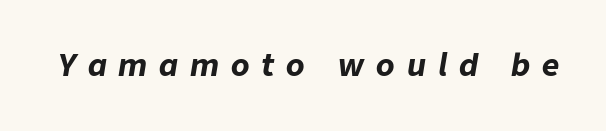
{"italic": "yes", "lean": "right", "slant_degrees": 9, "bold": "yes", "weight": "bold", "width": "normal", "stroke_contrast": "low", "x_height": "medium", "monospaced": "no", "underline": "no", "letter_spacing": "wide", "letter_spacing_em": 0.4, "glyph_px": 30}
